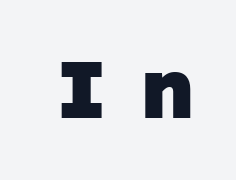
The image shows 79 px heavy sans-serif type; set unusually wide letter spacing (+0.44 em), not underlined; low stroke contrast and a large x-height.
